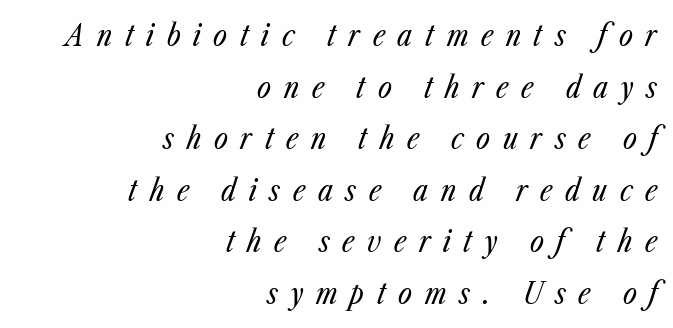
These lines are set flush right with a ragged left edge. Characters are canted at an angle relative to the baseline's perpendicular. Think of a printed novel: that variable character pitch is what you see here. Inter-character spacing is expanded well beyond the font's built-in metrics. Honestly, there is no underline to notice here at all. This is not heavy type; no bold has been used.
